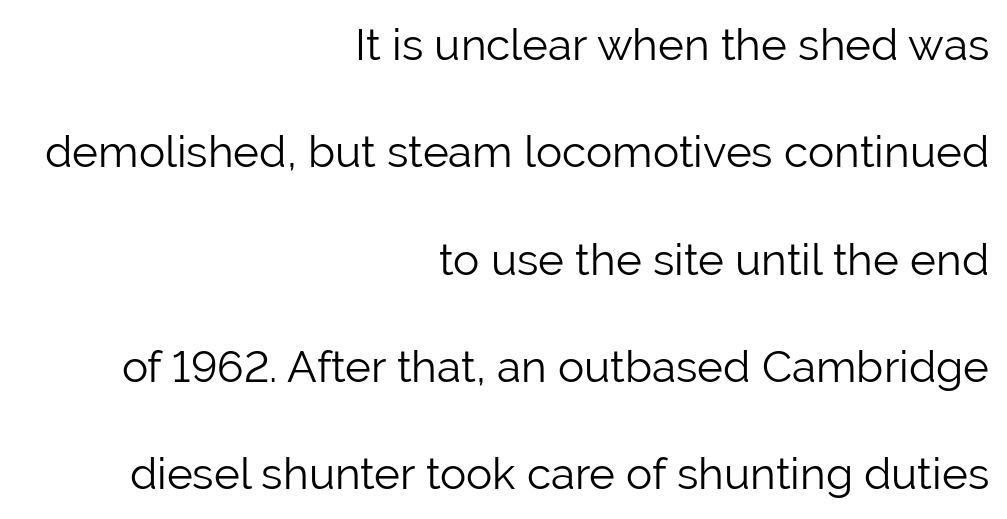
The image shows 44 px light sans-serif type, upright; set right-aligned, loose line spacing (2.44x), normal letter spacing, not underlined; low stroke contrast and a medium x-height.
